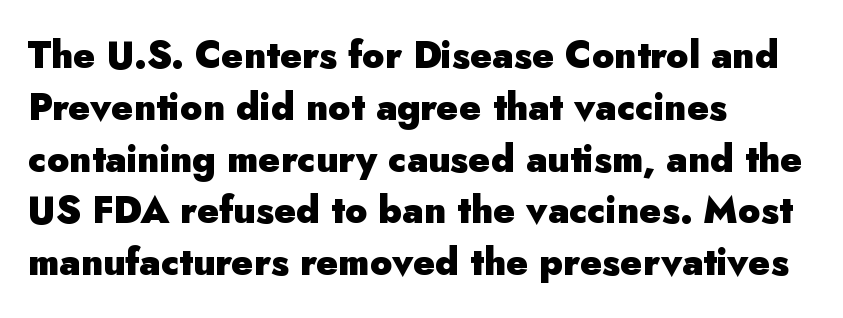
Q: Is the text bold? A: Yes.
Q: Is the text italic (slanted)? A: No, it is upright.
Q: Is the typeface a serif or a sans-serif typeface? A: Sans-serif.
Q: Is the text underlined? A: No.
Q: How is the paragraph aligned? A: Left-aligned.
Q: Is the spacing between letters normal or unusually wide? A: Normal.
Q: Is the spacing between lines tight, normal or loose? A: Normal.
Q: Width (condensed, normal, or wide)? A: Normal.
Q: Stroke contrast? A: Low.
Q: x-height? A: Small.
Q: Monospaced? A: No.
